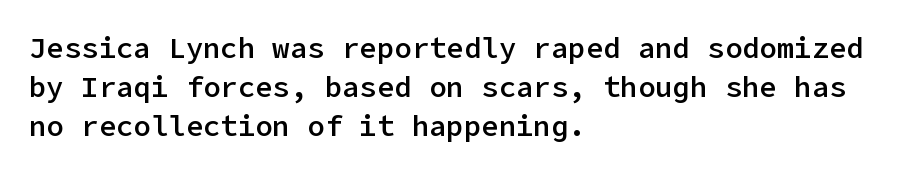
The image shows 29 px semibold sans-serif type, upright; set left-aligned, normal line spacing (1.34x), normal letter spacing, not underlined; low stroke contrast and a medium x-height.
